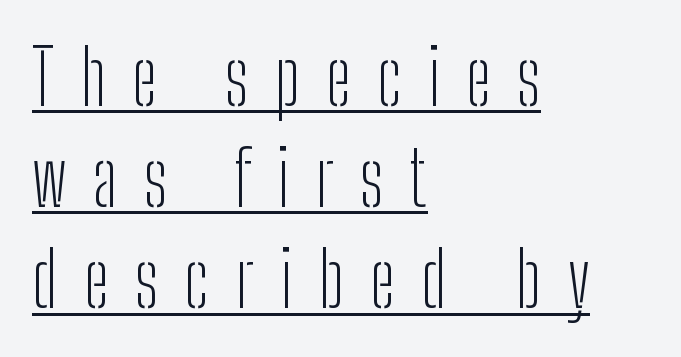
The sample's only ornament is a line tracing under the words. Interline gaps are of average width in this sample. This rendering employs a face without finishing strokes, i.e., a sans-serif. A student would call this left alignment; a typographer would say flush left, rag right.
